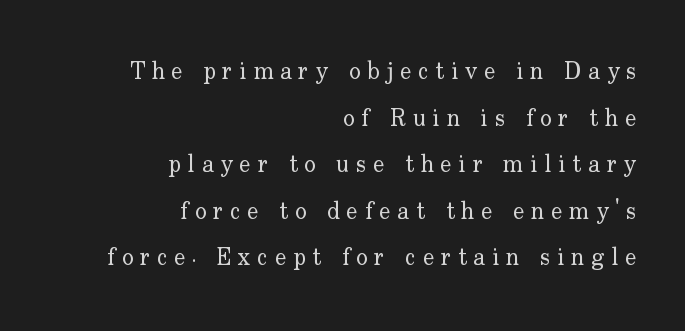
Ordinary non-slanted type is in use. Underline: absent. The space between consecutive lines is lavish. The typesetter chose a ragged-left arrangement here.
